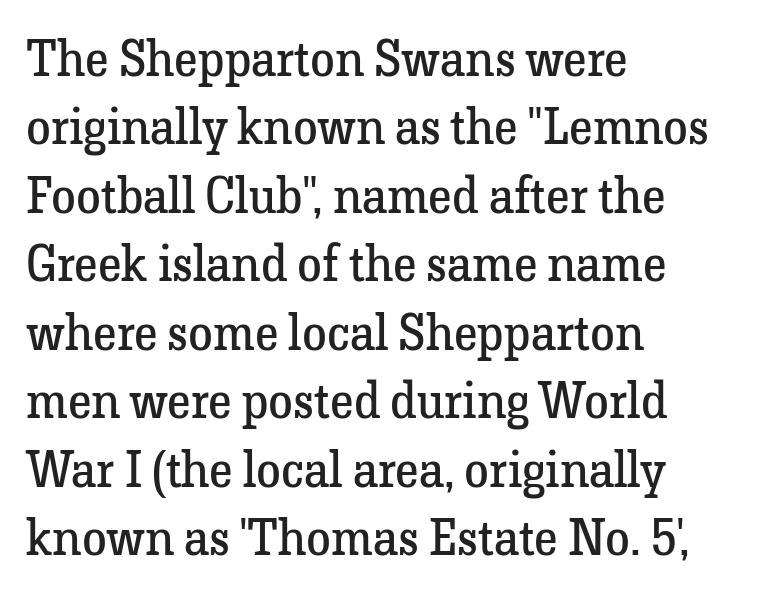
The image shows 50 px regular-weight serif type, upright; set left-aligned, normal line spacing (1.37x), normal letter spacing, not underlined; low stroke contrast and a medium x-height.
